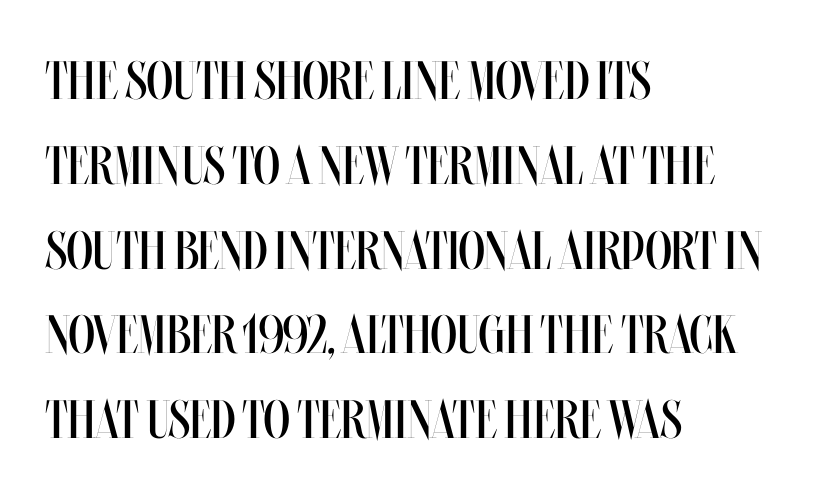
Quick note: not italic, upright. The font sits on the lighter half of the weight spectrum, regular included. Each word holds together tightly as a unit, with standard inter-letter gaps. The face used here is proportionally spaced, like ordinary book or web type. No word sits above an underline.
